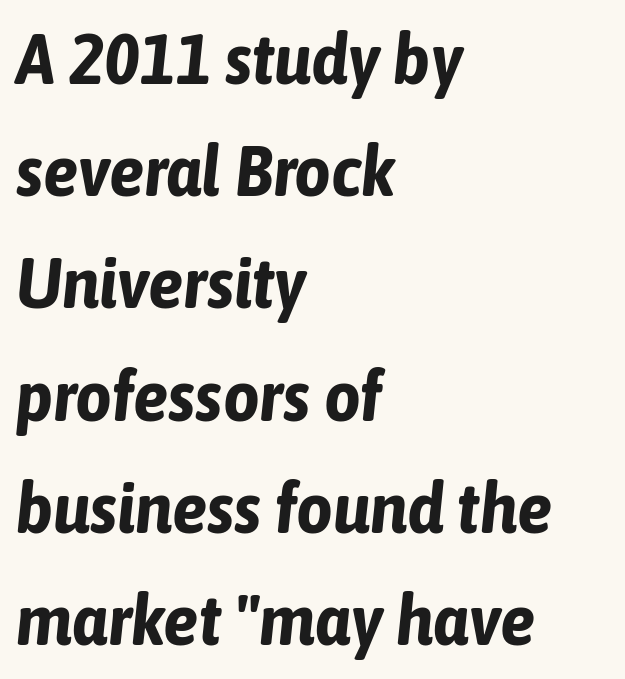
{"italic": "yes", "lean": "right", "slant_degrees": 6, "bold": "yes", "weight": "bold", "width": "condensed", "stroke_contrast": "low", "x_height": "medium", "monospaced": "no", "underline": "no", "align": "left", "line_spacing": "normal", "line_spacing_ratio": 1.58, "letter_spacing": "normal", "letter_spacing_em": 0.0, "glyph_px": 71}
